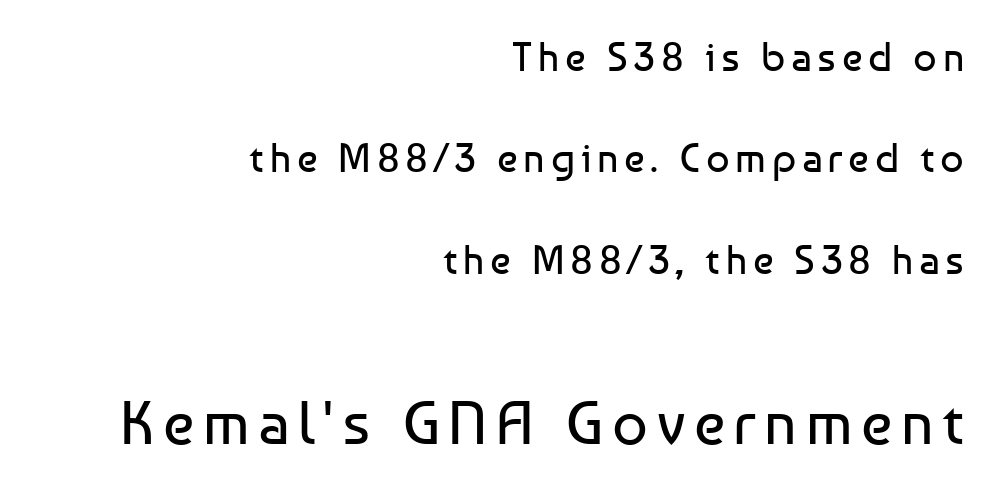
The image shows 62 px regular-weight sans-serif type, upright; set right-aligned, loose line spacing (2.47x), not underlined; the second (bottom) block is 1.51x larger; low stroke contrast and a medium x-height.
